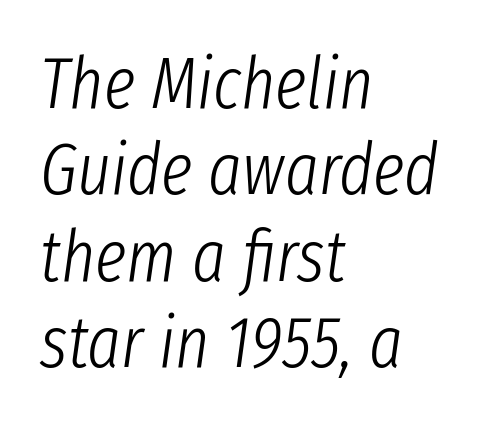
Is the letter spacing exaggerated? No — it looks like the ordinary default. Plain, unruled lines of type. The specimen reads as italic at a glance. Is this a fixed-width face? No — the glyphs have proportional, varying widths. No extra ink here — the face is not bold.
